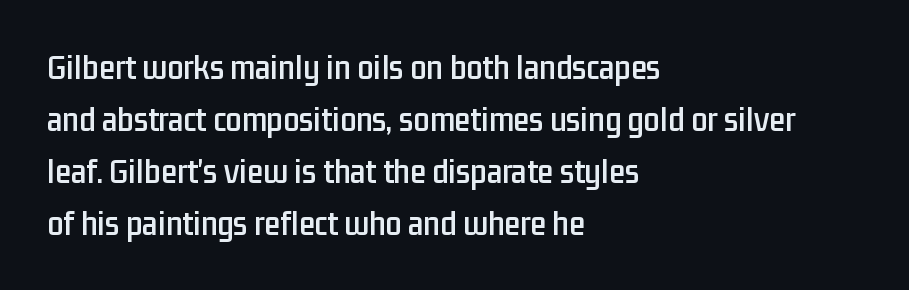
This is roman type, the default non-slanted kind. Here the designer chose a conventional face with non-uniform glyph widths. The type family on display is of the sans-serif kind. Rows of type keep a routine distance in the vertical direction. Descenders hang freely into open space. No extra tracking has been applied to these lines.
